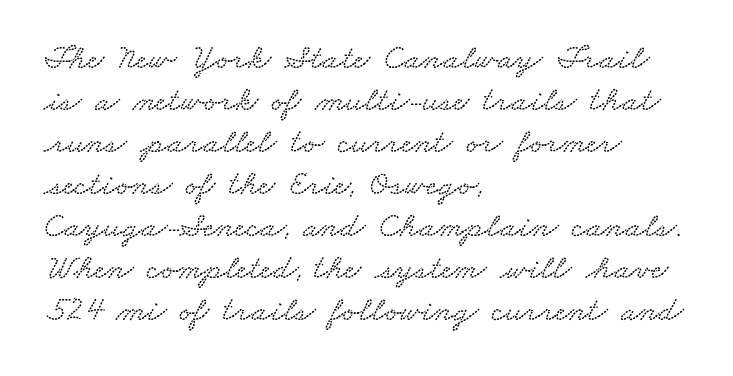
Q: Is the text underlined? A: No.
Q: How is the paragraph aligned? A: Left-aligned.
Q: Is the spacing between letters normal or unusually wide? A: Normal.
Q: Width (condensed, normal, or wide)? A: Wide.
Q: Stroke contrast? A: Low.
Q: x-height? A: Small.
Q: Monospaced? A: No.
